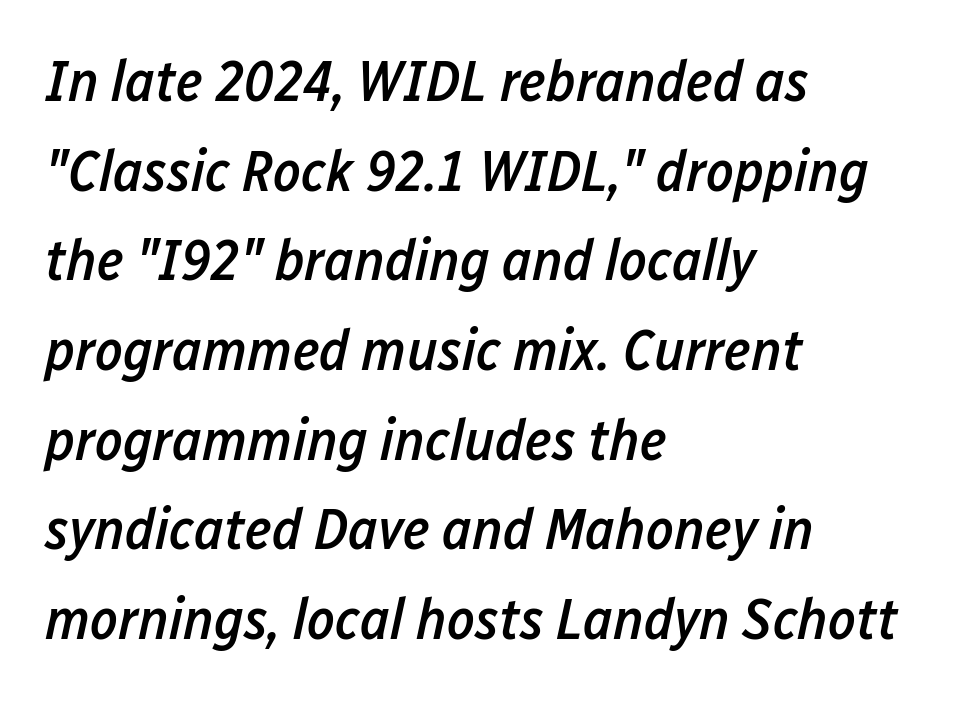
Line starts are locked; line ends wander. Set as a demibold, roughly 600 on the weight scale. The passage shown has conventional tracking throughout. Do the characters align in a grid? No, the font is proportional. Looking at the ascenders, they clearly lean. Any mark beneath the type? The region is blank.
